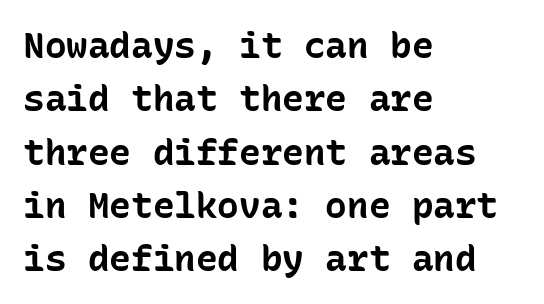
Q: Is the text bold? A: Yes.
Q: Is the text italic (slanted)? A: No, it is upright.
Q: Is the typeface a serif or a sans-serif typeface? A: Sans-serif.
Q: Is the text underlined? A: No.
Q: How is the paragraph aligned? A: Left-aligned.
Q: Is the spacing between letters normal or unusually wide? A: Normal.
Q: Is the spacing between lines tight, normal or loose? A: Normal.
Q: Width (condensed, normal, or wide)? A: Normal.
Q: Stroke contrast? A: Low.
Q: x-height? A: Medium.
Q: Monospaced? A: Yes.
